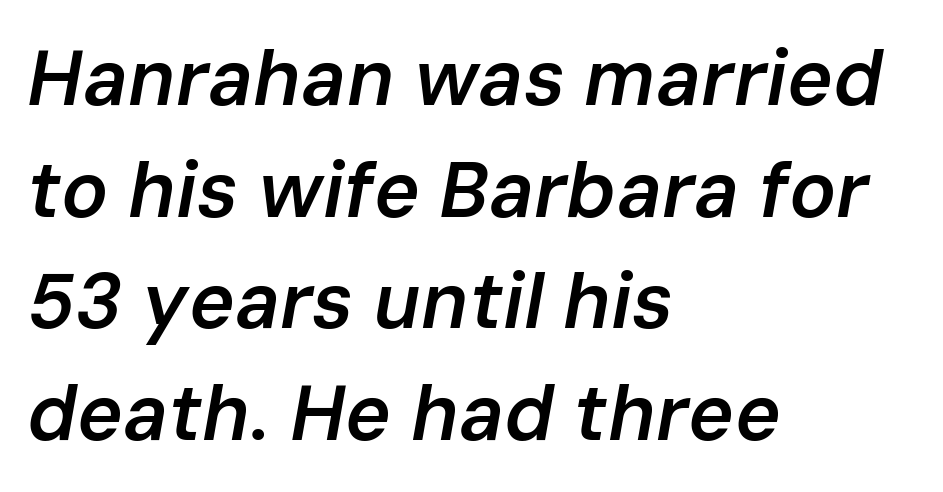
The passage shown leans; its letterforms are oblique. Look at the stroke-to-counter ratio: somewhat heavy, a semibold. Lines of text with bare space underneath. Compared with typical paragraphs, the rows here are spaced about the same.
